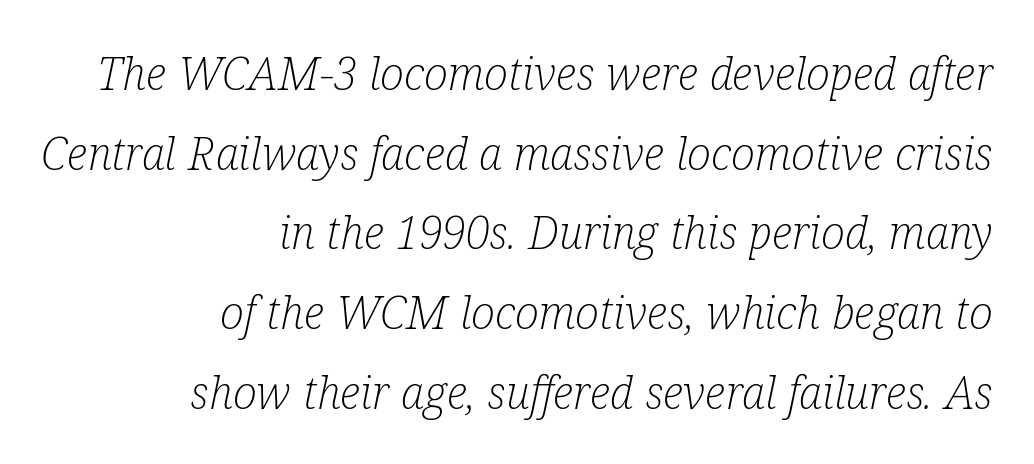
The image shows 45 px light, condensed serif type, italic (leaning right); set right-aligned, line spacing 1.77x, normal letter spacing, not underlined; low stroke contrast and a medium x-height.
